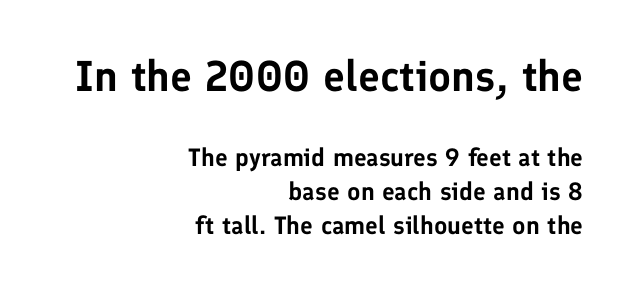
Q: Is the text italic (slanted)? A: No, it is upright.
Q: Is the typeface a serif or a sans-serif typeface? A: Sans-serif.
Q: Is the text underlined? A: No.
Q: How is the paragraph aligned? A: Right-aligned.
Q: Is the spacing between letters normal or unusually wide? A: Normal.
Q: Is the spacing between lines tight, normal or loose? A: Normal.
Q: Which block of text is set in a larger size, the first (top) or the second (bottom)? A: The first (top) one.
Q: Width (condensed, normal, or wide)? A: Normal.
Q: Stroke contrast? A: Low.
Q: x-height? A: Medium.
Q: Monospaced? A: No.
